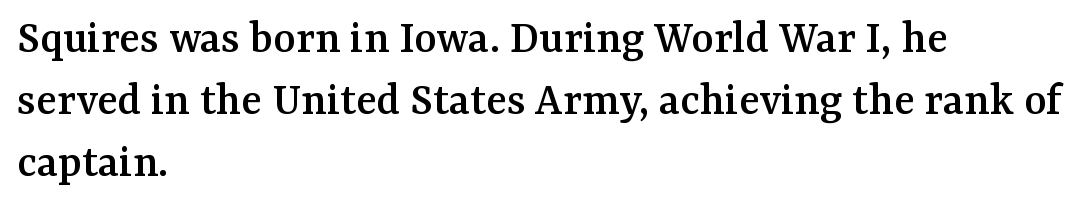
The image shows 48 px serif type, upright; set left-aligned, normal line spacing (1.29x), normal letter spacing, not underlined; medium stroke contrast and a medium x-height.
